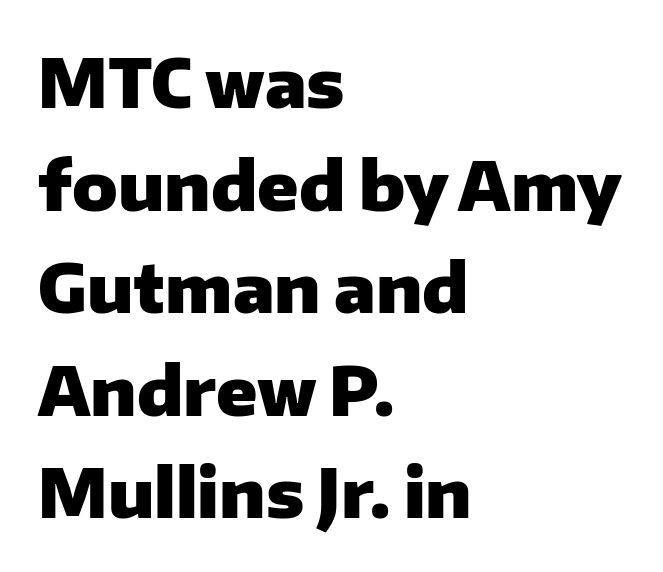
{"serif": "no", "italic": "no", "bold": "yes", "weight": "heavy", "width": "normal", "stroke_contrast": "low", "x_height": "medium", "monospaced": "no", "underline": "no", "align": "left", "line_spacing": "normal", "line_spacing_ratio": 1.53, "letter_spacing": "normal", "letter_spacing_em": 0.0, "glyph_px": 67}
